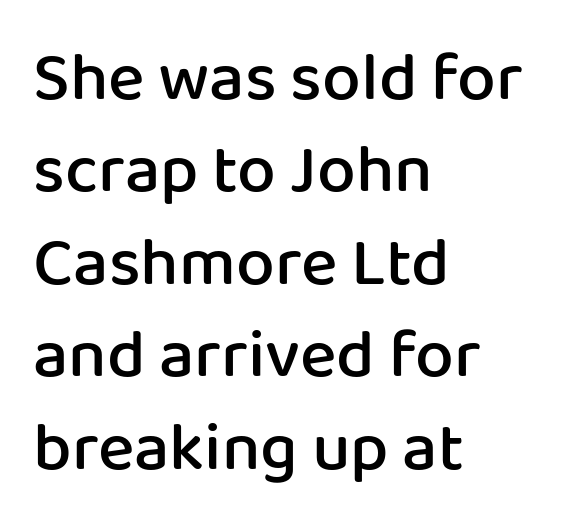
{"serif": "no", "italic": "no", "bold": "semi", "weight": "semibold", "width": "normal", "stroke_contrast": "low", "x_height": "medium", "monospaced": "no", "underline": "no", "align": "left", "line_spacing": "normal", "line_spacing_ratio": 1.34, "letter_spacing": "normal", "letter_spacing_em": 0.0, "glyph_px": 69}
